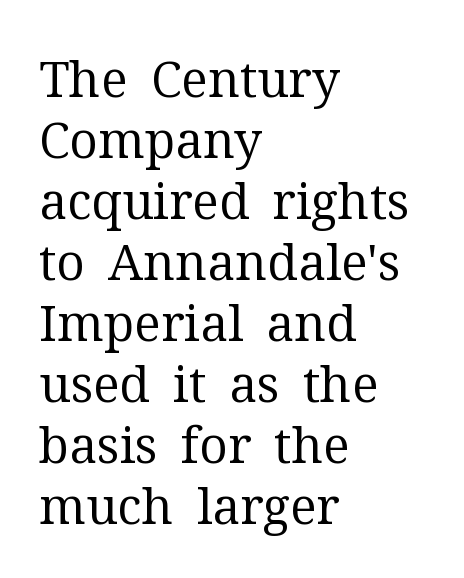
{"serif": "yes", "italic": "no", "bold": "no", "weight": "regular", "width": "normal", "stroke_contrast": "medium", "x_height": "medium", "monospaced": "no", "underline": "no", "align": "left", "line_spacing_ratio": 1.22, "letter_spacing": "normal", "letter_spacing_em": 0.0, "glyph_px": 50}
